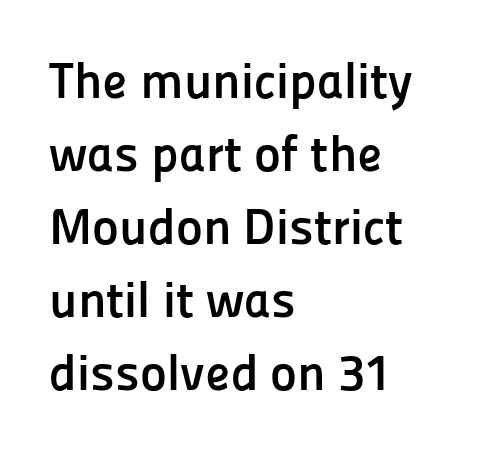
{"serif": "no", "italic": "no", "bold": "yes", "weight": "semibold", "width": "normal", "stroke_contrast": "low", "x_height": "medium", "monospaced": "no", "underline": "no", "align": "left", "line_spacing": "normal", "line_spacing_ratio": 1.43, "letter_spacing": "normal", "letter_spacing_em": 0.0, "glyph_px": 51}
